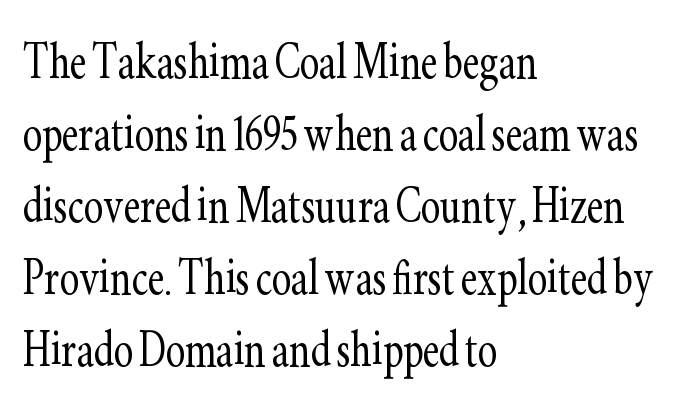
The image shows 59 px light, condensed serif type, upright; set left-aligned, line spacing 1.22x, normal letter spacing, not underlined; low stroke contrast and a small x-height.
